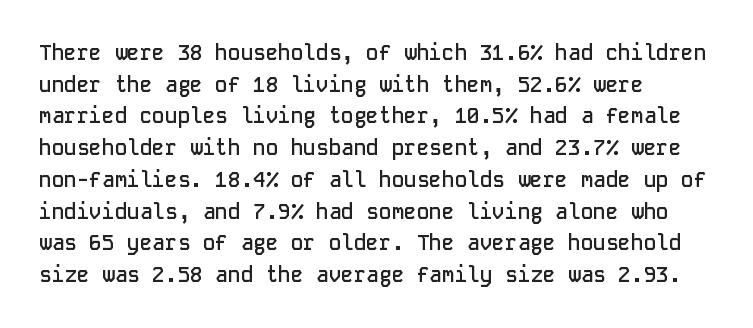
Italic? Not at all — the glyphs are vertical. A typesetter would call this zero additional tracking. The typesetting leans somewhat heavy: a semibold. The string is rendered with underlining switched off. The setting favours the left margin, as ordinary paragraphs usually do.
